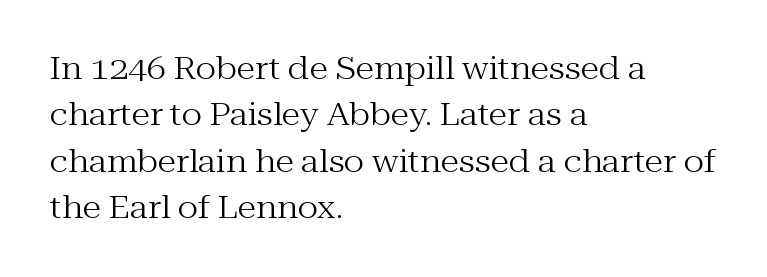
Does the lettering tilt? It doesn't — this is upright. Classification — serif. A classic flush-left, rag-right setting is used for this passage. Anything drawn beneath the words? Only blank space. The type is set solid horizontally, with unmodified tracking.
